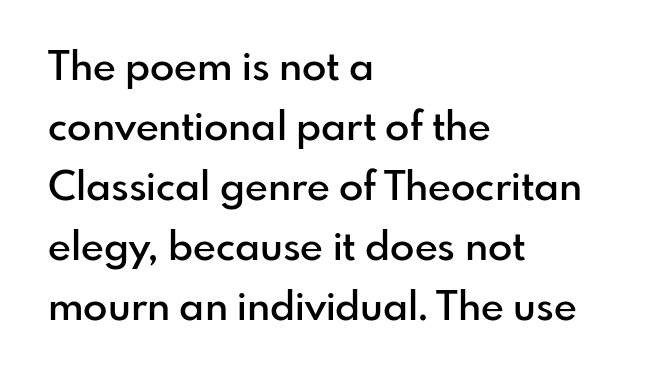
{"serif": "no", "italic": "no", "bold": "semi", "weight": "semibold", "width": "normal", "stroke_contrast": "low", "x_height": "small", "monospaced": "no", "underline": "no", "align": "left", "line_spacing": "normal", "line_spacing_ratio": 1.5, "letter_spacing": "normal", "letter_spacing_em": 0.0, "glyph_px": 40}
